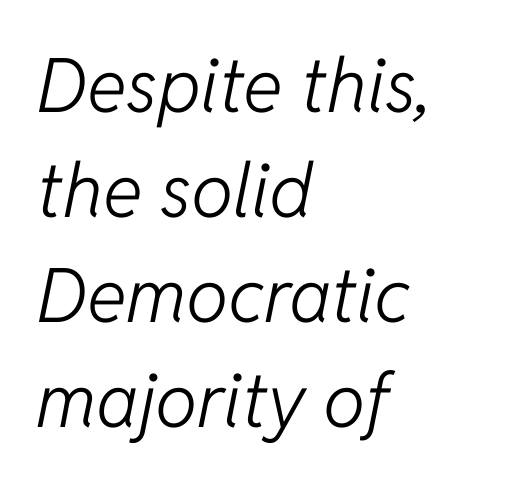
The image shows 75 px light type, italic (leaning right); set left-aligned, normal line spacing (1.4x), normal letter spacing, not underlined; low stroke contrast and a medium x-height.
